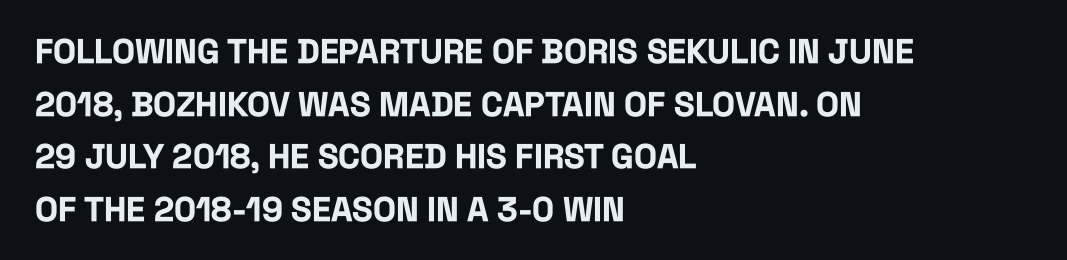
Font category for this specimen: sans-serif. Looks like regular typesetting: each glyph gets only the width it needs. The letters stand straight up with perfectly vertical stems. Typeset ragged right — the left edge is the straight one.
